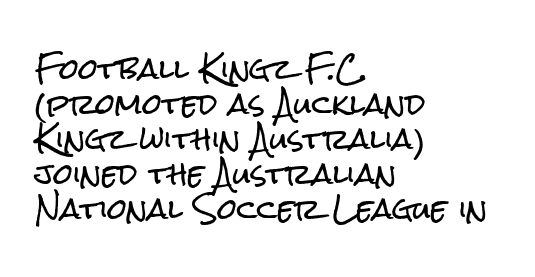
{"serif": "no", "italic": "no", "width": "condensed", "stroke_contrast": "low", "x_height": "medium", "monospaced": "no", "underline": "no", "align": "left", "line_spacing": "normal", "line_spacing_ratio": 1.25, "letter_spacing": "normal", "letter_spacing_em": 0.0, "glyph_px": 28}
